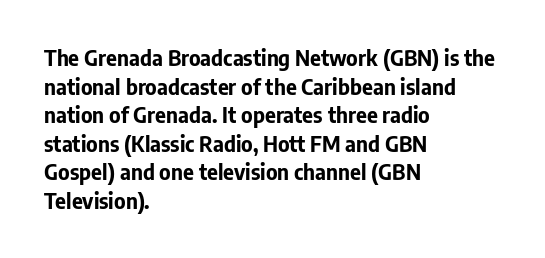
{"italic": "no", "bold": "yes", "underline": "no", "align": "left", "line_spacing": "normal", "line_spacing_ratio": 1.36, "letter_spacing": "normal", "letter_spacing_em": 0.0, "glyph_px": 21}
